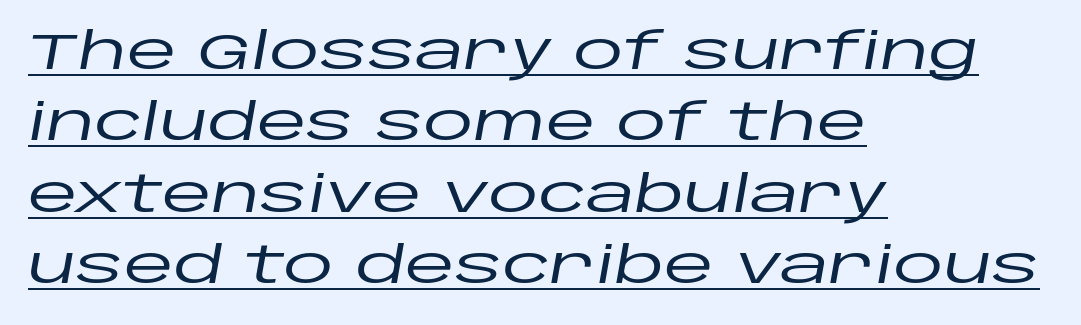
Q: Is the text italic (slanted)? A: Yes, it leans right by about 10 degrees.
Q: Is the text underlined? A: Yes.
Q: How is the paragraph aligned? A: Left-aligned.
Q: Is the spacing between letters normal or unusually wide? A: Normal.
Q: Is the spacing between lines tight, normal or loose? A: Normal.
Q: Width (condensed, normal, or wide)? A: Wide.
Q: Stroke contrast? A: Low.
Q: x-height? A: Large.
Q: Monospaced? A: No.
